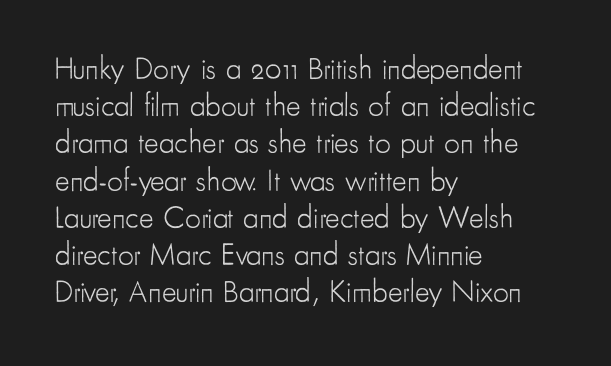
The image shows 31 px light, condensed sans-serif type, upright; set left-aligned, line spacing 1.2x, normal letter spacing, not underlined; low stroke contrast and a small x-height.
